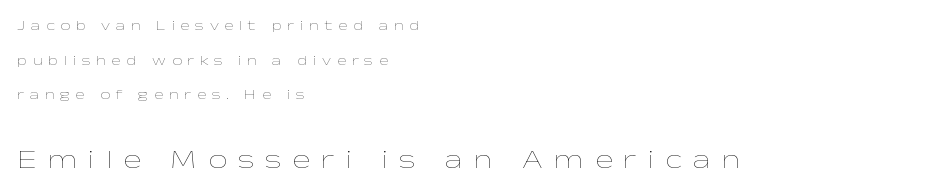
Q: Is the text bold? A: No.
Q: Is the text italic (slanted)? A: No, it is upright.
Q: Is the text underlined? A: No.
Q: How is the paragraph aligned? A: Left-aligned.
Q: Is the spacing between letters normal or unusually wide? A: Unusually wide.
Q: Is the spacing between lines tight, normal or loose? A: Loose.
Q: Which block of text is set in a larger size, the first (top) or the second (bottom)? A: The second (bottom) one.
